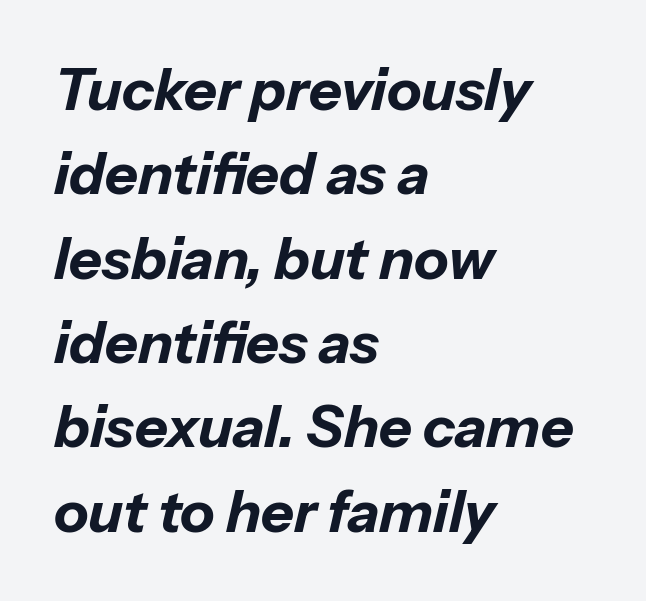
{"italic": "yes", "lean": "right", "slant_degrees": 13, "bold": "yes", "weight": "bold", "width": "normal", "stroke_contrast": "low", "x_height": "medium", "monospaced": "no", "underline": "no", "align": "left", "line_spacing": "normal", "line_spacing_ratio": 1.48, "letter_spacing": "normal", "letter_spacing_em": 0.0, "glyph_px": 57}
